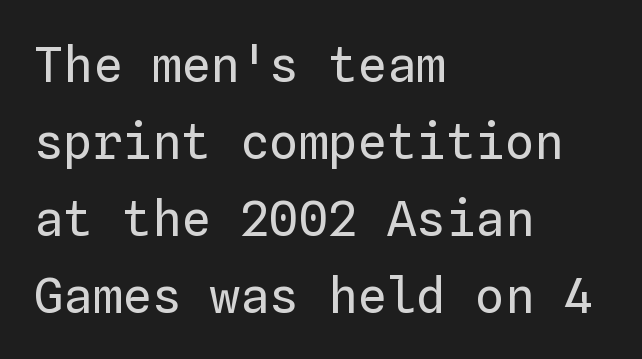
{"italic": "no", "bold": "no", "weight": "regular", "width": "normal", "stroke_contrast": "low", "x_height": "medium", "monospaced": "yes", "underline": "no", "align": "left", "line_spacing": "normal", "line_spacing_ratio": 1.57, "letter_spacing": "normal", "letter_spacing_em": 0.0, "glyph_px": 49}
